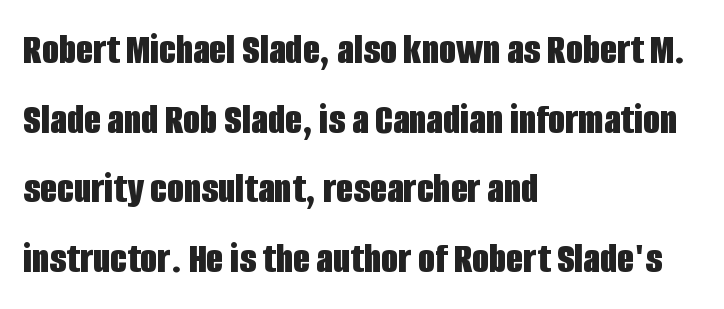
Plain, unruled lines of type. The letters stand straight up with perfectly vertical stems. This rendering leaves character spacing at its baseline value. These lines stack with their left ends in a neat column. Think of a printed novel: that variable character pitch is what you see here.
